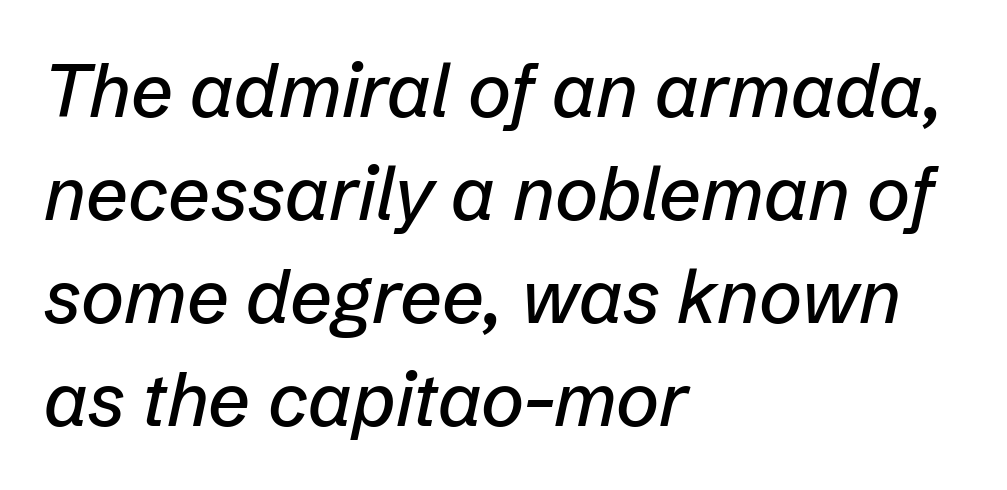
The image shows 74 px text type, italic (leaning right); set left-aligned, normal line spacing (1.39x), normal letter spacing, not underlined; low stroke contrast and a medium x-height.
